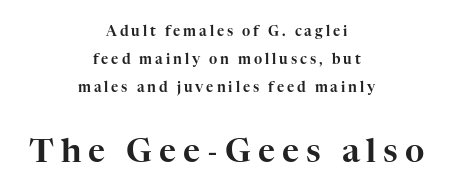
{"serif": "yes", "italic": "no", "width": "normal", "stroke_contrast": "high", "x_height": "medium", "monospaced": "no", "underline": "no", "align": "center", "line_spacing": "loose", "line_spacing_ratio": 2.01, "letter_spacing": "wide", "letter_spacing_em": 0.21, "larger_block": "second", "size_ratio": 2.36, "glyph_px": 33}
